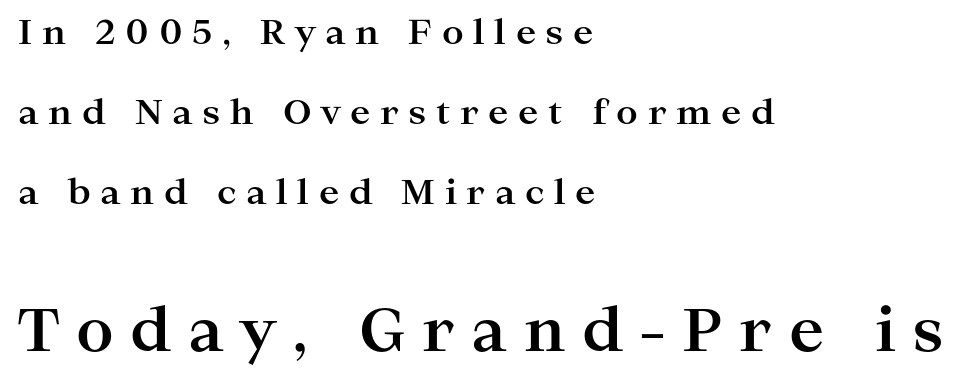
Q: Is the text bold? A: Yes.
Q: Is the text italic (slanted)? A: No, it is upright.
Q: Is the typeface a serif or a sans-serif typeface? A: Serif.
Q: Is the text underlined? A: No.
Q: How is the paragraph aligned? A: Left-aligned.
Q: Is the spacing between letters normal or unusually wide? A: Unusually wide.
Q: Is the spacing between lines tight, normal or loose? A: Loose.
Q: Which block of text is set in a larger size, the first (top) or the second (bottom)? A: The second (bottom) one.
Q: Width (condensed, normal, or wide)? A: Wide.
Q: Stroke contrast? A: High.
Q: x-height? A: Medium.
Q: Monospaced? A: No.
